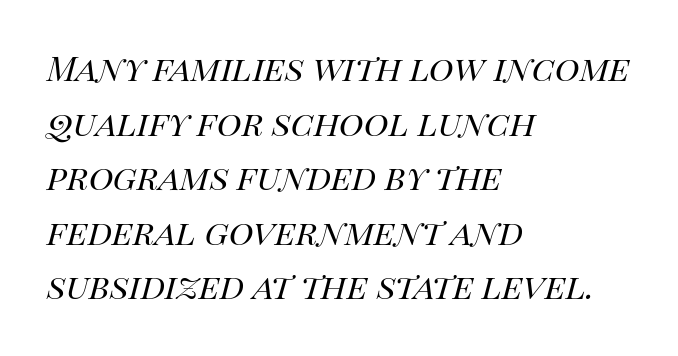
The glyphs are unaccompanied by any horizontal stroke below them. Weight: not bold — regular or lighter. Varying glyph widths throughout — classic text-font behaviour. Summary of vertical rhythm: regular, with standard interline spacing. The rendering anchors every line to the left-hand side. Would a proofreader flag this as italicized? Yes.
